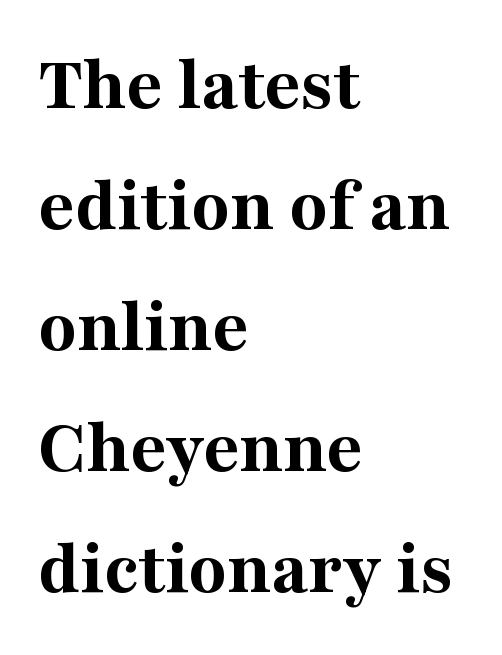
The image shows 78 px bold serif type, upright; set left-aligned, normal line spacing (1.55x), normal letter spacing, not underlined; medium stroke contrast and a medium x-height.
